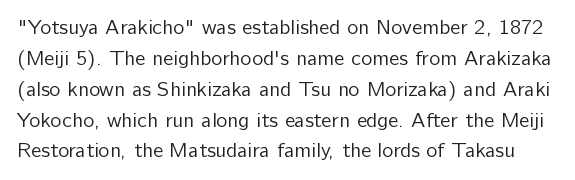
The image shows 21 px text type, upright; set normal line spacing (1.47x), normal letter spacing, not underlined.
